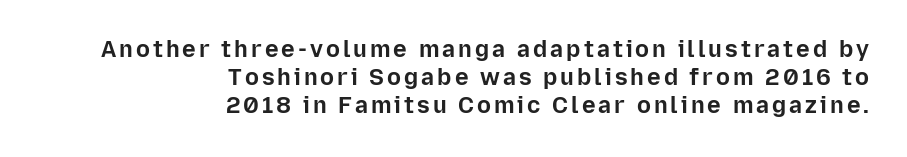
{"italic": "no", "bold": "yes", "underline": "no", "align": "right", "line_spacing_ratio": 1.22, "glyph_px": 23}
